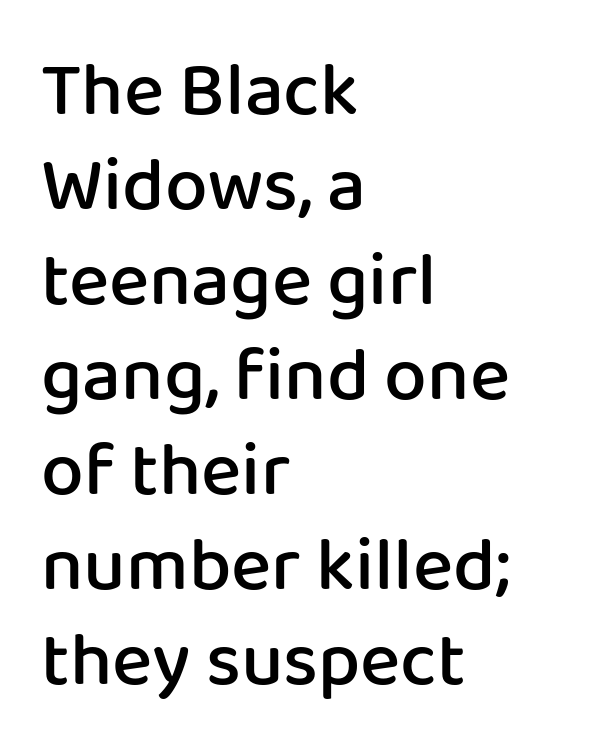
The image shows 76 px semibold sans-serif type, upright; set left-aligned, normal line spacing (1.25x), normal letter spacing, not underlined; low stroke contrast and a medium x-height.
